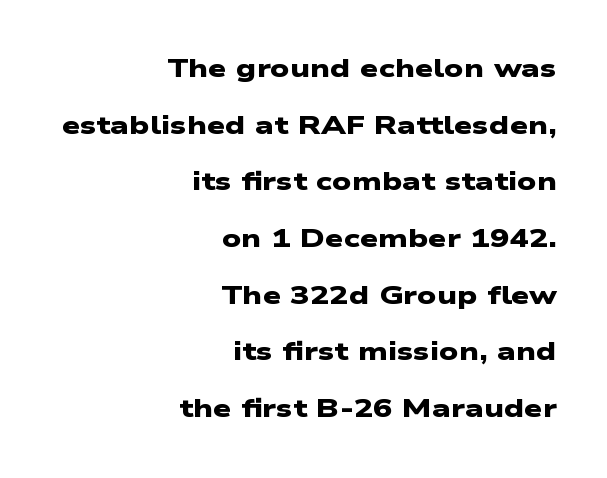
{"bold": "yes", "underline": "no", "align": "right", "line_spacing": "loose", "line_spacing_ratio": 2.18, "letter_spacing": "normal", "letter_spacing_em": 0.0, "glyph_px": 26}
